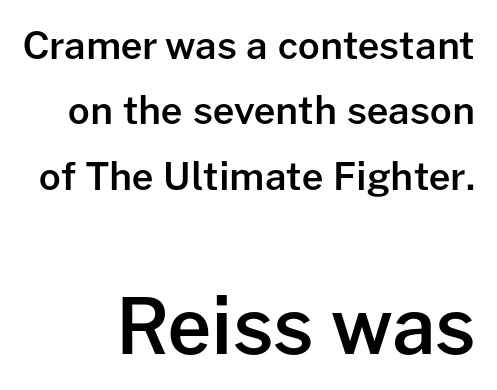
Q: Is the text bold? A: Semi-bold.
Q: Is the text italic (slanted)? A: No, it is upright.
Q: Is the typeface a serif or a sans-serif typeface? A: Sans-serif.
Q: Is the text underlined? A: No.
Q: Is the spacing between letters normal or unusually wide? A: Normal.
Q: Which block of text is set in a larger size, the first (top) or the second (bottom)? A: The second (bottom) one.
Q: Width (condensed, normal, or wide)? A: Normal.
Q: Stroke contrast? A: Low.
Q: x-height? A: Medium.
Q: Monospaced? A: No.
